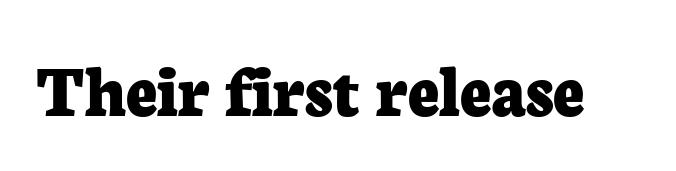
The image shows 77 px bold serif type, upright; set normal letter spacing, not underlined; low stroke contrast and a medium x-height.
